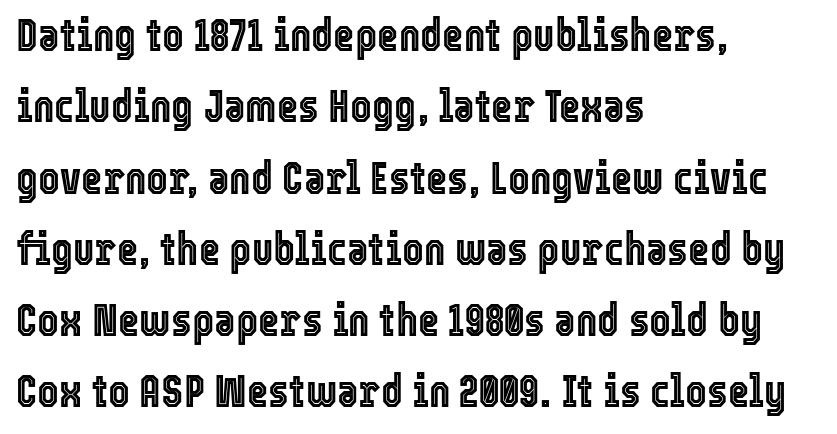
{"italic": "no", "width": "condensed", "x_height": "medium", "monospaced": "no", "underline": "no", "align": "left", "line_spacing": "normal", "line_spacing_ratio": 1.55, "letter_spacing": "normal", "letter_spacing_em": 0.0, "glyph_px": 46}
